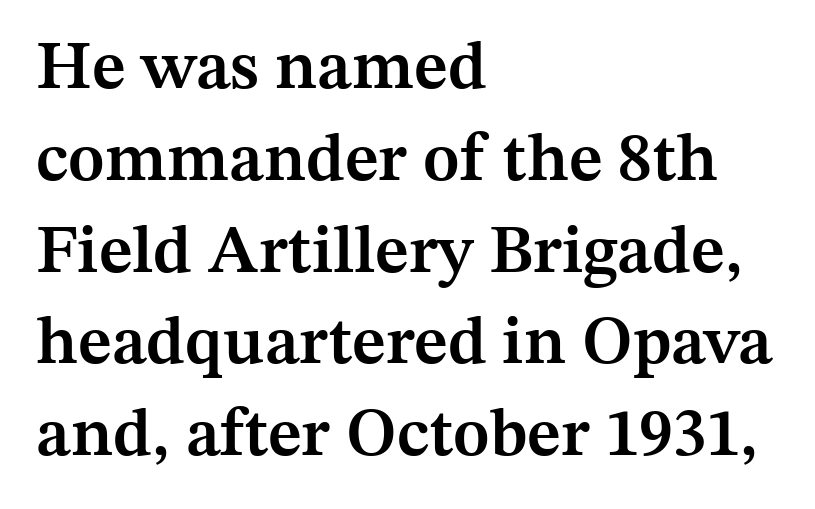
Q: Is the text bold? A: Semi-bold.
Q: Is the text italic (slanted)? A: No, it is upright.
Q: Is the typeface a serif or a sans-serif typeface? A: Serif.
Q: Is the text underlined? A: No.
Q: How is the paragraph aligned? A: Left-aligned.
Q: Is the spacing between letters normal or unusually wide? A: Normal.
Q: Is the spacing between lines tight, normal or loose? A: Normal.
Q: Width (condensed, normal, or wide)? A: Normal.
Q: Stroke contrast? A: Medium.
Q: x-height? A: Medium.
Q: Monospaced? A: No.
